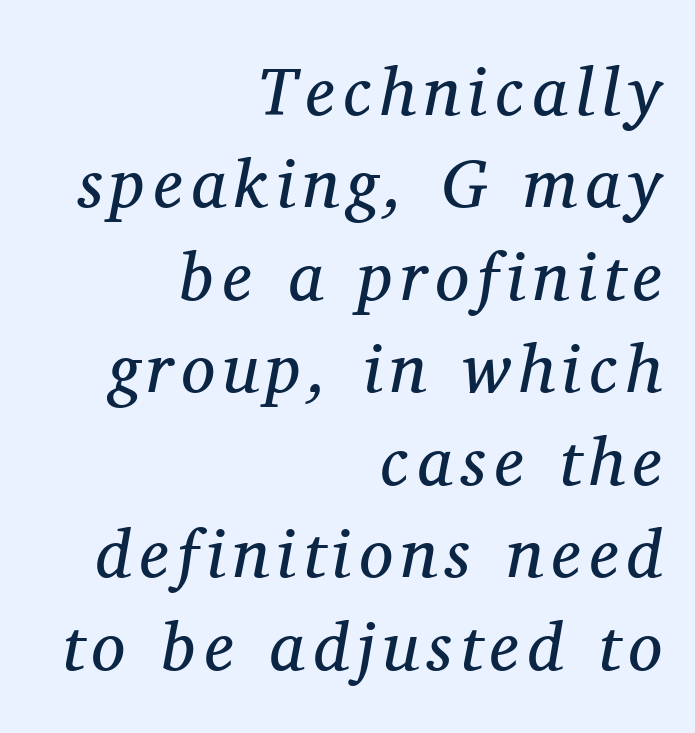
{"serif": "yes", "italic": "yes", "lean": "right", "slant_degrees": 11, "bold": "no", "weight": "regular", "width": "normal", "stroke_contrast": "medium", "x_height": "medium", "monospaced": "no", "underline": "no", "align": "right", "line_spacing": "normal", "line_spacing_ratio": 1.36, "glyph_px": 68}
